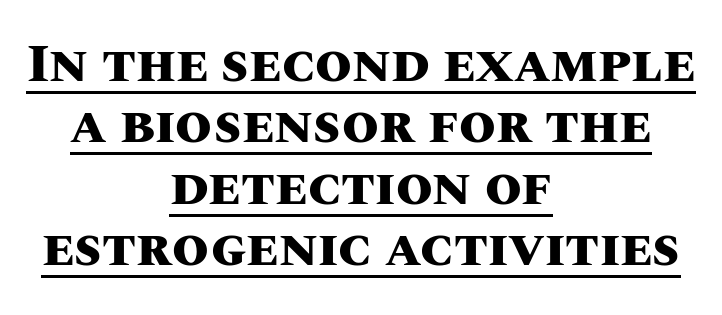
The image shows 53 px heavy type, upright; set centered, line spacing 1.16x, normal letter spacing, underlined; medium stroke contrast and a large x-height.
